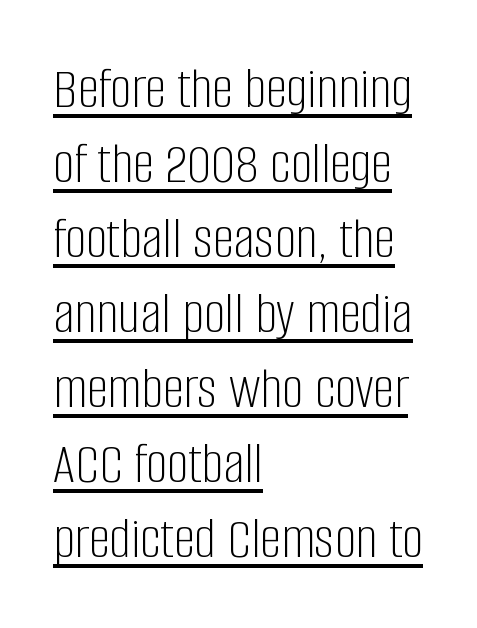
The image shows 60 px light, condensed sans-serif type, upright; set left-aligned, normal line spacing (1.25x), normal letter spacing, underlined; low stroke contrast and a large x-height.
